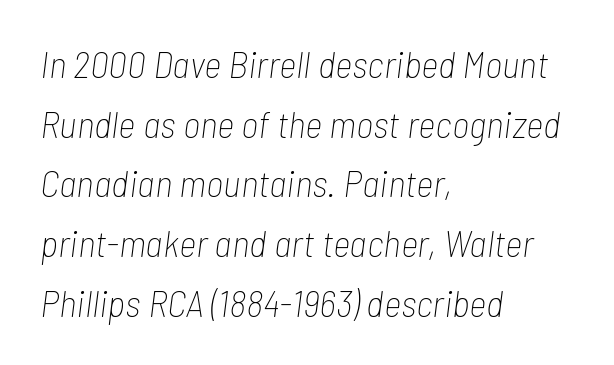
Letters rest on an invisible, unmarked baseline. Successive baselines arrive at the customary interval. The gaps between neighbouring characters are ordinary and unremarkable. Bold? No — there's no thickening of the strokes. All the whitespace from short lines collects on the right.
